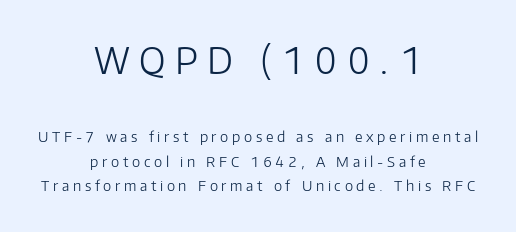
Typeset on center — no edge is straight. Character size in the leading block exceeds that of the trailing block. Here the designer chose a conventional face with non-uniform glyph widths. The typography opts for an upright posture over an oblique one.
